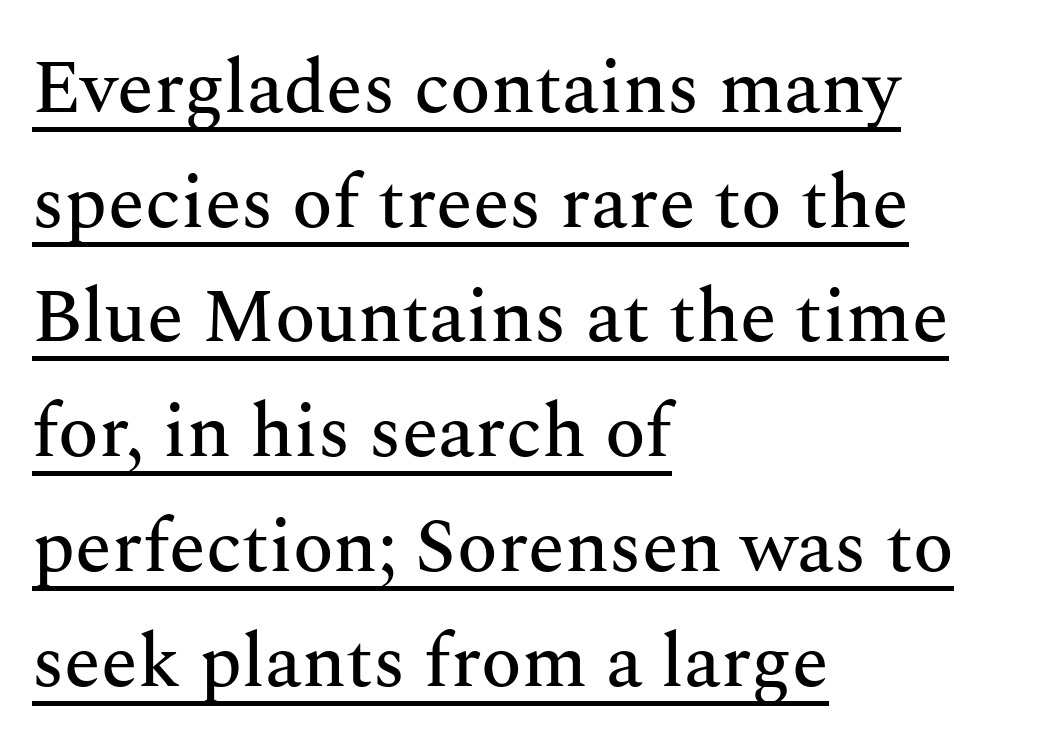
Q: Is the text italic (slanted)? A: No, it is upright.
Q: Is the typeface a serif or a sans-serif typeface? A: Serif.
Q: Is the text underlined? A: Yes.
Q: How is the paragraph aligned? A: Left-aligned.
Q: Is the spacing between letters normal or unusually wide? A: Normal.
Q: Is the spacing between lines tight, normal or loose? A: Normal.
Q: Width (condensed, normal, or wide)? A: Normal.
Q: Stroke contrast? A: Medium.
Q: x-height? A: Medium.
Q: Monospaced? A: No.
